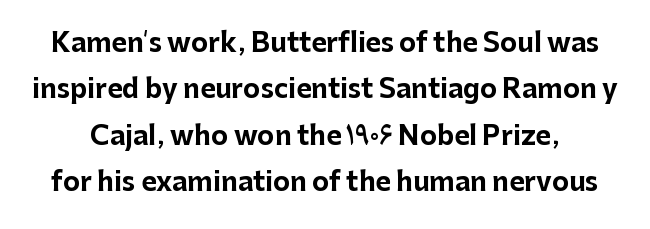
{"italic": "no", "bold": "yes", "underline": "no", "line_spacing_ratio": 1.78, "letter_spacing": "normal", "letter_spacing_em": 0.0, "glyph_px": 26}
